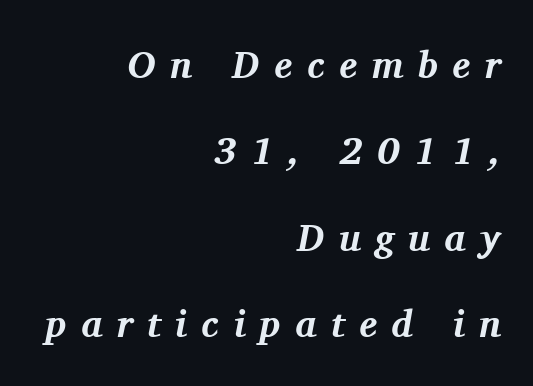
Lines of text with bare space underneath. Is this a fixed-width face? No — the glyphs have proportional, varying widths. Honestly, the rows look like they've been pulled way apart. The rag falls on the left side of this text block. A typesetter would label this face a serif.
